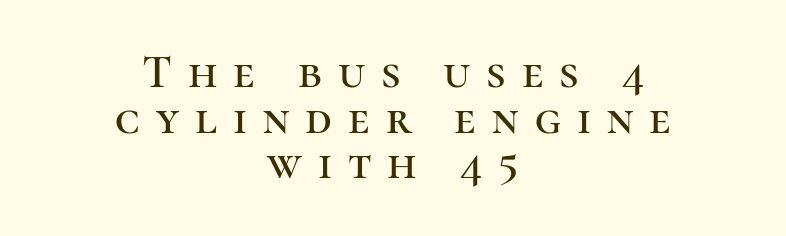
Type style note: has serifs. Glance below the letters and you will spot only blank space. Each word looks stretched out because of the extra space between its letters. You can tell it's not italic because the verticals are truly vertical. This block would grow much taller if given ordinary leading; it's compressed now. Proportional: the letters do not fall into vertical columns.
